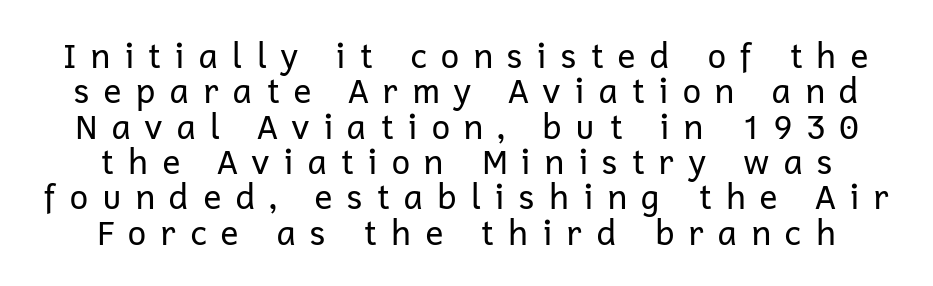
Q: Is the text bold? A: No.
Q: Is the text italic (slanted)? A: No, it is upright.
Q: Is the typeface a serif or a sans-serif typeface? A: Sans-serif.
Q: Is the text underlined? A: No.
Q: How is the paragraph aligned? A: Centered.
Q: Is the spacing between letters normal or unusually wide? A: Unusually wide.
Q: Is the spacing between lines tight, normal or loose? A: Tight.
Q: Width (condensed, normal, or wide)? A: Normal.
Q: Stroke contrast? A: Low.
Q: x-height? A: Medium.
Q: Monospaced? A: No.
